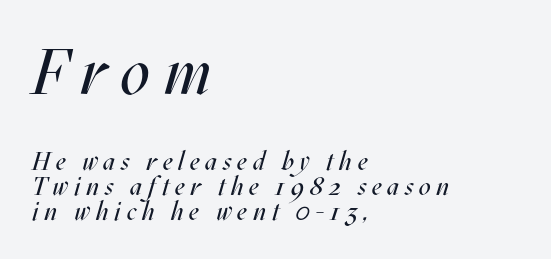
Typeset ragged right — the left edge is the straight one. Does the bottom block carry the larger type? No, the top block does. Here the glyphs are tracked loosely, breaking word shapes into spaced letters. What's the leading like? Squeezed, with rows nearly overlapping.
